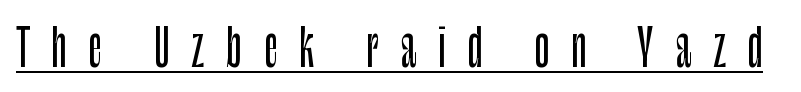
The image shows 50 px condensed sans-serif type, upright; set unusually wide letter spacing (+0.43 em), underlined; low stroke contrast and a large x-height.
